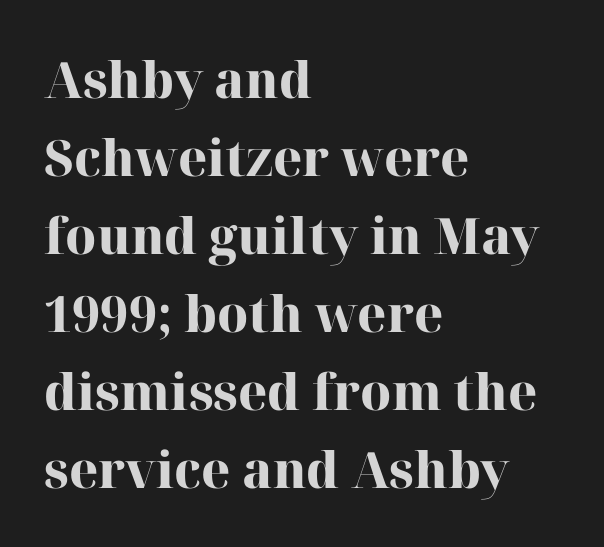
The text block is weighted toward the left margin, trailing off unevenly rightward. Old-style or modern, the face here clearly has serifs. Words float on clear page, feet unadorned. Strong, thick strokes mark this as bold type. Students, observe: this is what conventionally led text looks like.
